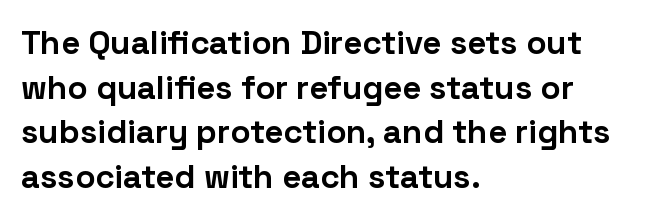
The image shows 33 px bold sans-serif type, upright; set left-aligned, normal line spacing (1.35x), normal letter spacing, not underlined; low stroke contrast and a medium x-height.
